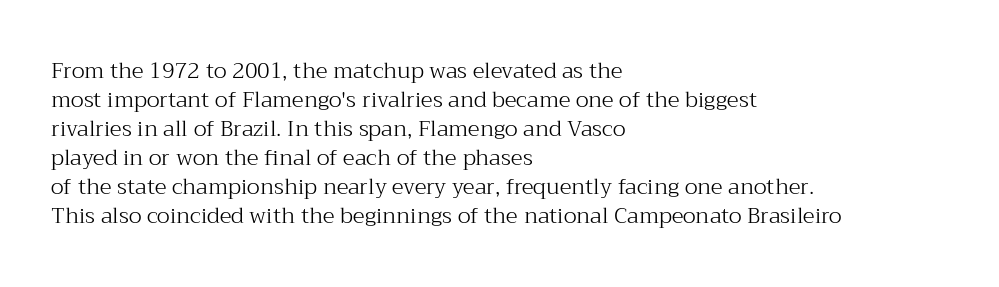
Q: Is the text bold? A: No.
Q: Is the text italic (slanted)? A: No, it is upright.
Q: Is the text underlined? A: No.
Q: How is the paragraph aligned? A: Left-aligned.
Q: Is the spacing between letters normal or unusually wide? A: Normal.
Q: Is the spacing between lines tight, normal or loose? A: Normal.
